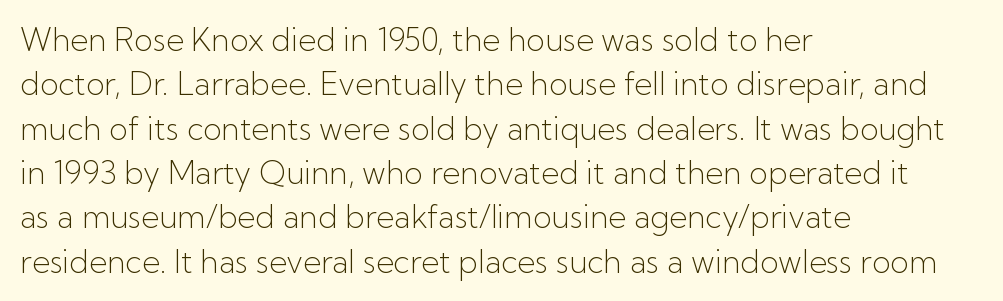
A typesetter would call this leading conventional body-copy spacing. To sum up the face: it is a sans, with no serifs. Horizontally, the lines are justified to the leading edge only. Nothing heavy about these letters — not bold at all.
